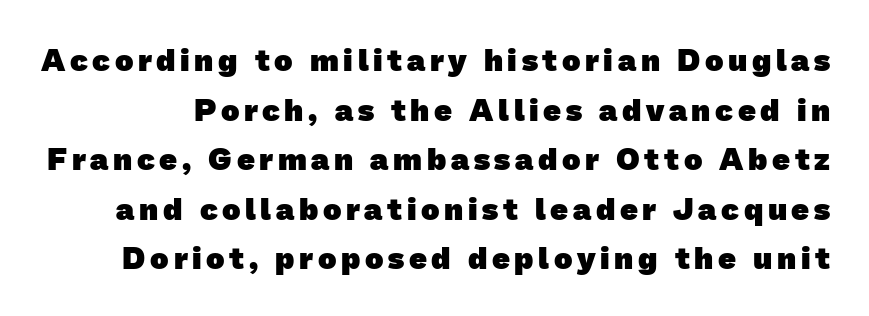
{"serif": "no", "bold": "yes", "weight": "heavy", "width": "normal", "stroke_contrast": "low", "x_height": "medium", "monospaced": "no", "underline": "no", "line_spacing": "normal", "line_spacing_ratio": 1.6, "glyph_px": 31}
